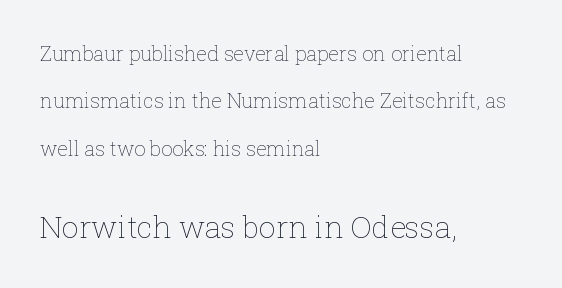
{"italic": "no", "bold": "no", "weight": "thin", "width": "normal", "stroke_contrast": "low", "x_height": "medium", "monospaced": "no", "underline": "no", "align": "left", "line_spacing": "loose", "line_spacing_ratio": 2.37, "letter_spacing": "normal", "letter_spacing_em": 0.0, "larger_block": "second", "size_ratio": 1.5, "glyph_px": 30}
